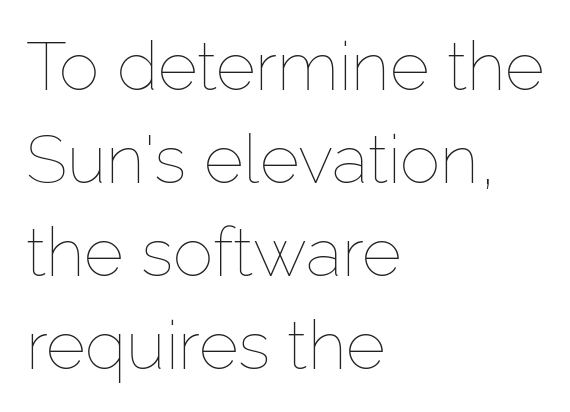
Letters have the restrained weight of plain body copy at most. The designer left line spacing at the default. The rendering uses natural spacing where letterforms have individual widths. Here the glyphs are tracked normally, forming tight word shapes.
